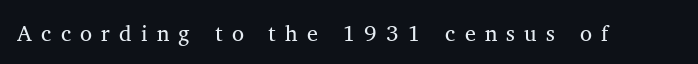
The image shows 22 px text type, upright; set unusually wide letter spacing (+0.42 em), not underlined.
